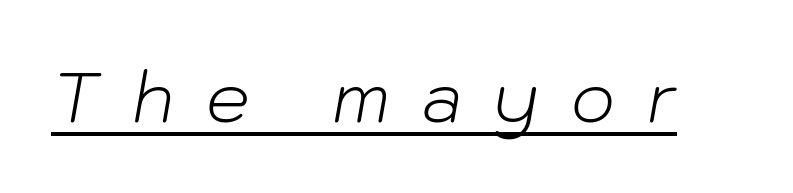
{"italic": "yes", "lean": "right", "slant_degrees": 10, "bold": "no", "weight": "light", "width": "normal", "stroke_contrast": "low", "x_height": "medium", "monospaced": "no", "underline": "yes", "letter_spacing": "wide", "letter_spacing_em": 0.46, "glyph_px": 69}
